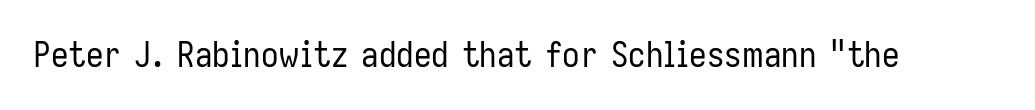
Vertical strokes here are truly vertical. Each letter keeps its own natural width here, so spacing adapts to shape. Tracking here is standard; glyphs follow each other at the usual distance. These lines are composed in type without serifs.
